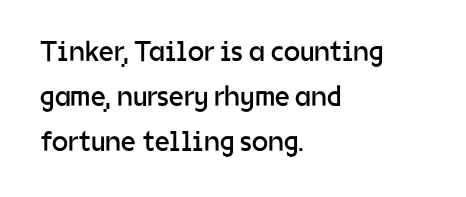
{"serif": "no", "italic": "no", "bold": "no", "weight": "regular", "width": "normal", "stroke_contrast": "low", "x_height": "medium", "monospaced": "no", "underline": "no", "align": "left", "line_spacing": "normal", "line_spacing_ratio": 1.55, "letter_spacing": "normal", "letter_spacing_em": 0.0, "glyph_px": 29}
